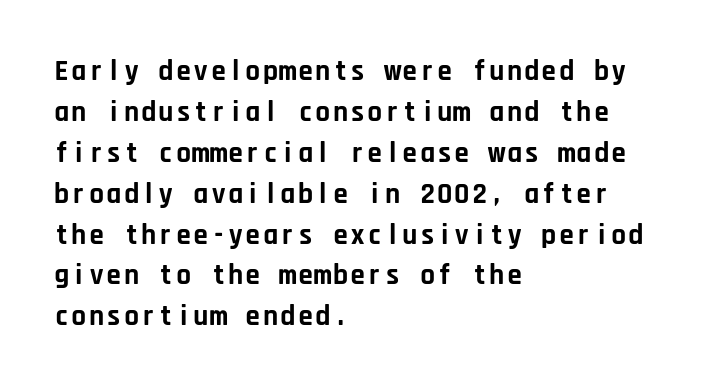
Classification — sans serif. Observe the ordinary spacing: letters are neighbours, not strangers. The space directly below the letters is spotless. The letters march in equal steps, a hallmark of fixed-pitch type. The lettering stays uniformly vertical, giving the passage a roman look.
